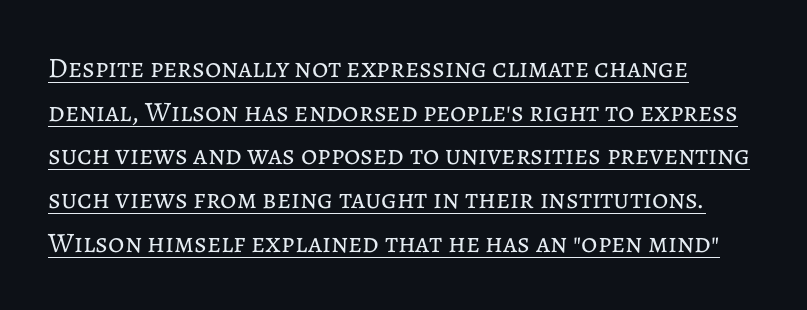
The image shows 28 px regular-weight type, upright; set normal line spacing (1.56x), normal letter spacing, underlined; low stroke contrast and a medium x-height.
